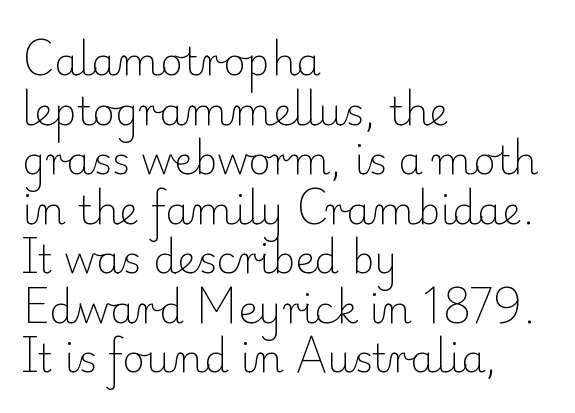
The characters display serif detailing at their extremities. The passage shown is typed in a proportional face where columns would drift. These lines keep a tight, regular rhythm from letter to letter. A roman cut, with each character standing at attention. Lines of text with bare space underneath.
